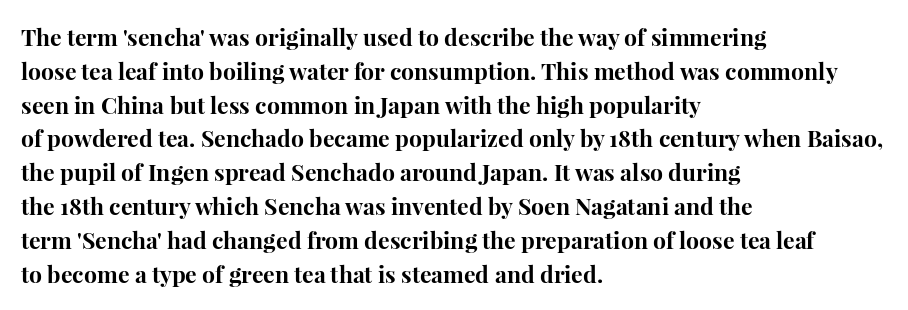
Bold? Absolutely — the strokes are thick and heavy. The setting favours the left margin, as ordinary paragraphs usually do. The font's upright variant was chosen for this text. A bare baseline throughout the passage. Vertical spacing — default.
